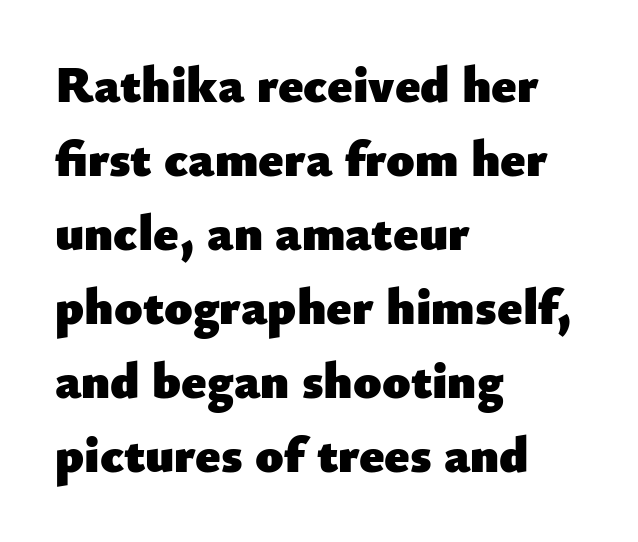
{"serif": "no", "italic": "no", "bold": "yes", "weight": "heavy", "width": "normal", "stroke_contrast": "low", "x_height": "small", "monospaced": "no", "underline": "no", "align": "left", "line_spacing": "normal", "line_spacing_ratio": 1.45, "letter_spacing": "normal", "letter_spacing_em": 0.0, "glyph_px": 51}
